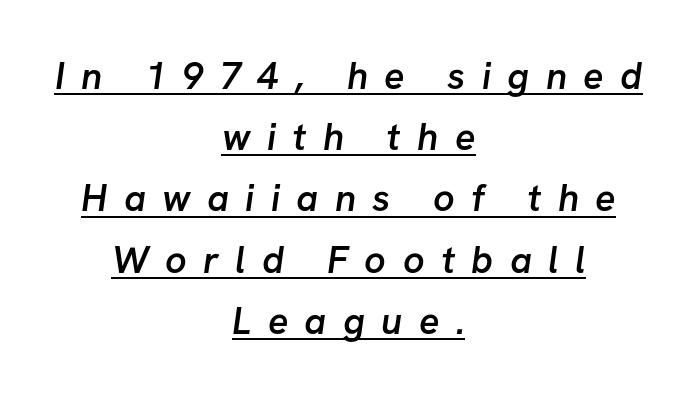
The image shows 38 px semibold sans-serif type; set centered, normal line spacing (1.61x), unusually wide letter spacing (+0.43 em), underlined; low stroke contrast and a medium x-height.
